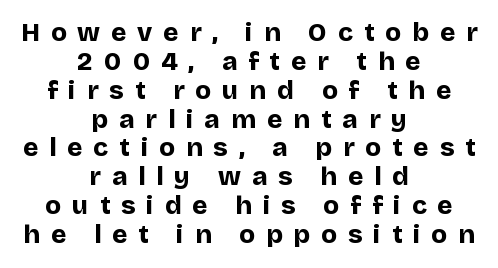
{"italic": "no", "bold": "yes", "underline": "no", "align": "center", "line_spacing": "tight", "line_spacing_ratio": 1.11, "letter_spacing": "wide", "letter_spacing_em": 0.42, "glyph_px": 26}
